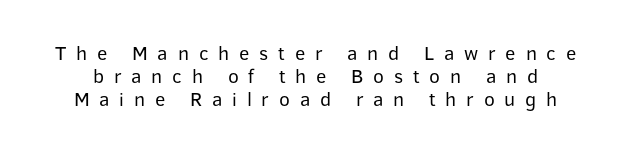
{"italic": "no", "bold": "no", "underline": "no", "line_spacing_ratio": 1.16, "letter_spacing": "wide", "letter_spacing_em": 0.49, "glyph_px": 20}
